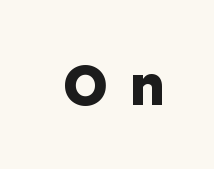
{"serif": "no", "italic": "no", "bold": "yes", "weight": "bold", "width": "normal", "stroke_contrast": "low", "x_height": "medium", "monospaced": "no", "underline": "no", "letter_spacing": "wide", "letter_spacing_em": 0.34, "glyph_px": 60}
